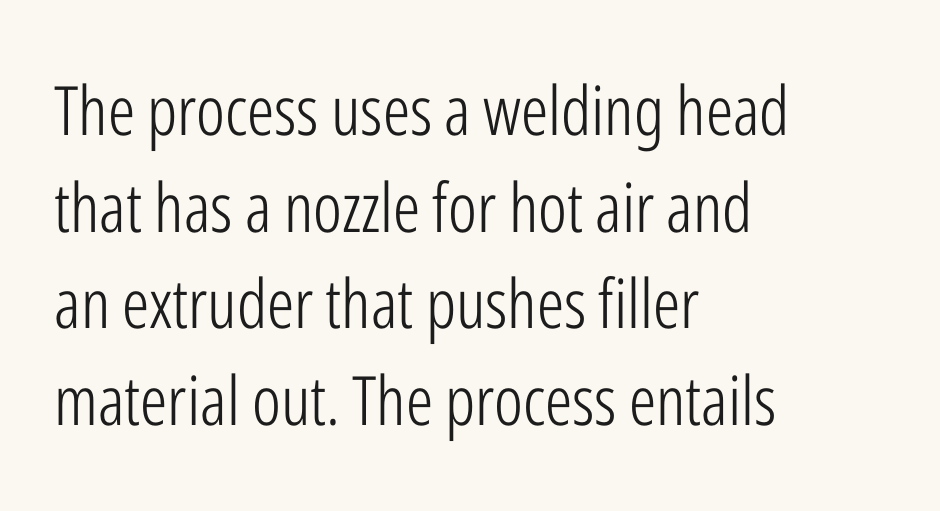
{"serif": "no", "italic": "no", "bold": "no", "weight": "light", "width": "condensed", "stroke_contrast": "low", "x_height": "medium", "monospaced": "no", "underline": "no", "align": "left", "line_spacing": "normal", "line_spacing_ratio": 1.42, "letter_spacing": "normal", "letter_spacing_em": 0.0, "glyph_px": 68}
